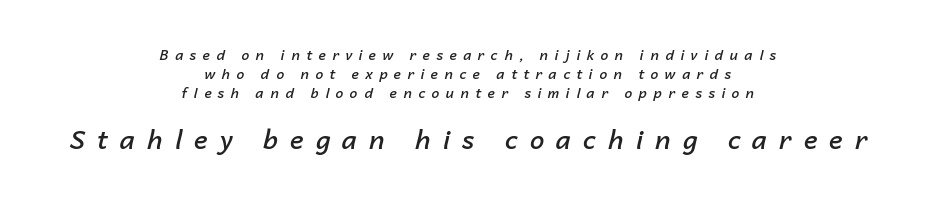
Characters are canted at an angle relative to the baseline's perpendicular. Horizontally, the lines are justified to the midpoint only. In terms of letterspacing, this is a distinctly airy, spread setting. Students, observe: this is what conventionally led text looks like.
